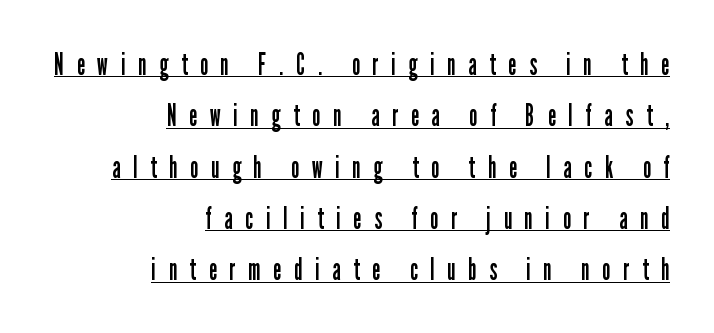
The image shows 30 px regular-weight, condensed sans-serif type, upright; set right-aligned, line spacing 1.71x, unusually wide letter spacing (+0.43 em), underlined; low stroke contrast and a medium x-height.
